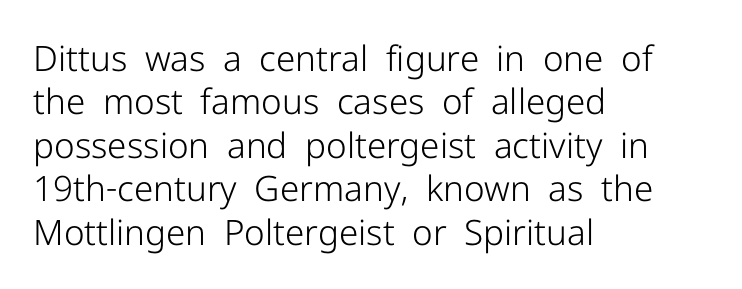
Q: Is the text bold? A: No.
Q: Is the text italic (slanted)? A: No, it is upright.
Q: Is the typeface a serif or a sans-serif typeface? A: Sans-serif.
Q: Is the text underlined? A: No.
Q: How is the paragraph aligned? A: Left-aligned.
Q: Is the spacing between letters normal or unusually wide? A: Normal.
Q: Width (condensed, normal, or wide)? A: Normal.
Q: Stroke contrast? A: Low.
Q: x-height? A: Medium.
Q: Monospaced? A: No.
